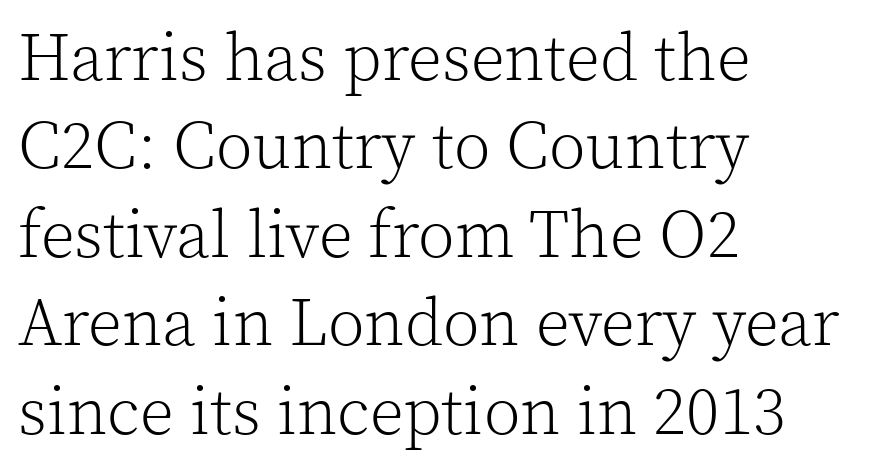
The image shows 67 px light serif type, upright; set left-aligned, normal line spacing (1.32x), normal letter spacing, not underlined; a medium x-height.
